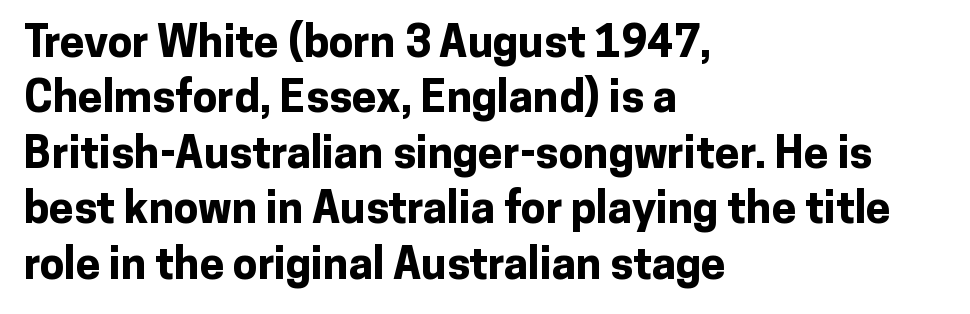
Q: Is the text bold? A: Yes.
Q: Is the text italic (slanted)? A: No, it is upright.
Q: Is the typeface a serif or a sans-serif typeface? A: Sans-serif.
Q: Is the text underlined? A: No.
Q: How is the paragraph aligned? A: Left-aligned.
Q: Is the spacing between letters normal or unusually wide? A: Normal.
Q: Is the spacing between lines tight, normal or loose? A: Normal.
Q: Width (condensed, normal, or wide)? A: Normal.
Q: Stroke contrast? A: Low.
Q: x-height? A: Medium.
Q: Monospaced? A: No.
